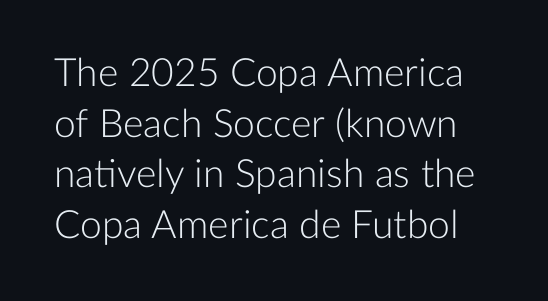
Q: Is the text bold? A: No.
Q: Is the text italic (slanted)? A: No, it is upright.
Q: Is the typeface a serif or a sans-serif typeface? A: Sans-serif.
Q: Is the text underlined? A: No.
Q: Is the spacing between letters normal or unusually wide? A: Normal.
Q: Is the spacing between lines tight, normal or loose? A: Normal.
Q: Width (condensed, normal, or wide)? A: Normal.
Q: Stroke contrast? A: Low.
Q: x-height? A: Medium.
Q: Monospaced? A: No.
